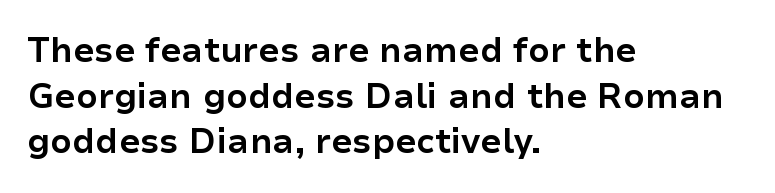
The image shows 34 px bold sans-serif type, upright; set left-aligned, normal line spacing (1.34x), normal letter spacing, not underlined; low stroke contrast and a medium x-height.
